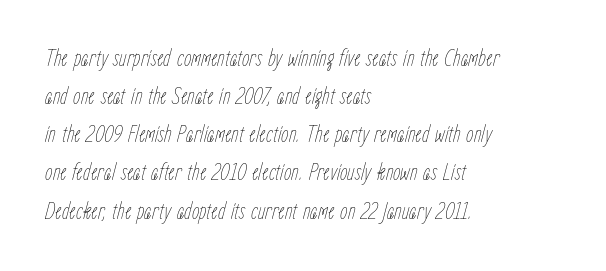
Q: Is the text bold? A: No.
Q: Is the text italic (slanted)? A: Yes, it leans right by about 15 degrees.
Q: Is the text underlined? A: No.
Q: How is the paragraph aligned? A: Left-aligned.
Q: Is the spacing between letters normal or unusually wide? A: Normal.
Q: Is the spacing between lines tight, normal or loose? A: Normal.
